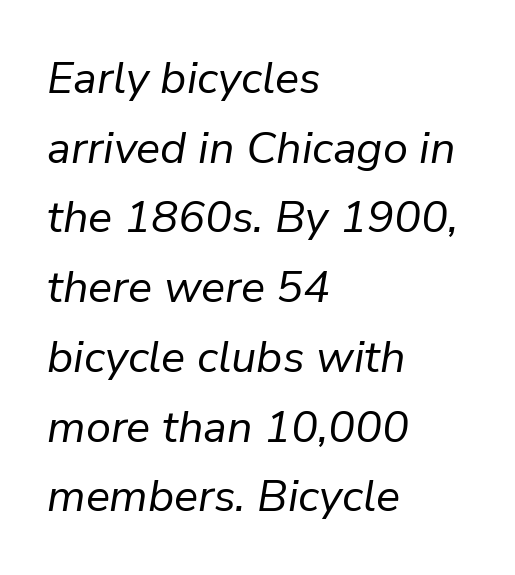
The typeface has the unassuming heft of standard copy or less. Descenders are the only things crossing below the line. It's the slanting kind of type. The letterforms sit shoulder to shoulder at normal distance. The passage shown is typed in a proportional face where columns would drift. Leading matches the norm, producing a regular column.
